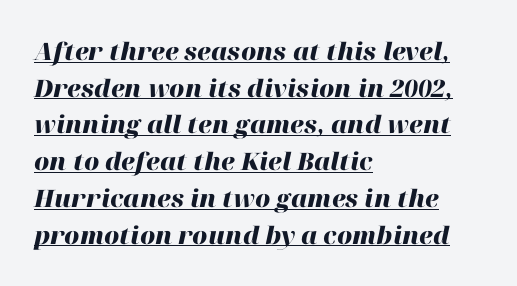
The image shows 24 px bold type, italic (leaning right); set left-aligned, normal line spacing (1.53x), normal letter spacing, underlined.
